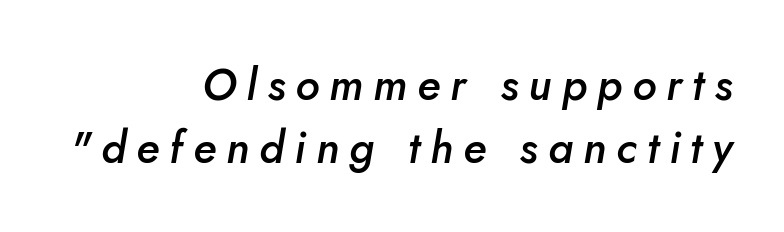
The image shows 44 px semibold type, italic (leaning right); set right-aligned, normal line spacing (1.43x), unusually wide letter spacing (+0.23 em), not underlined; low stroke contrast and a small x-height.
